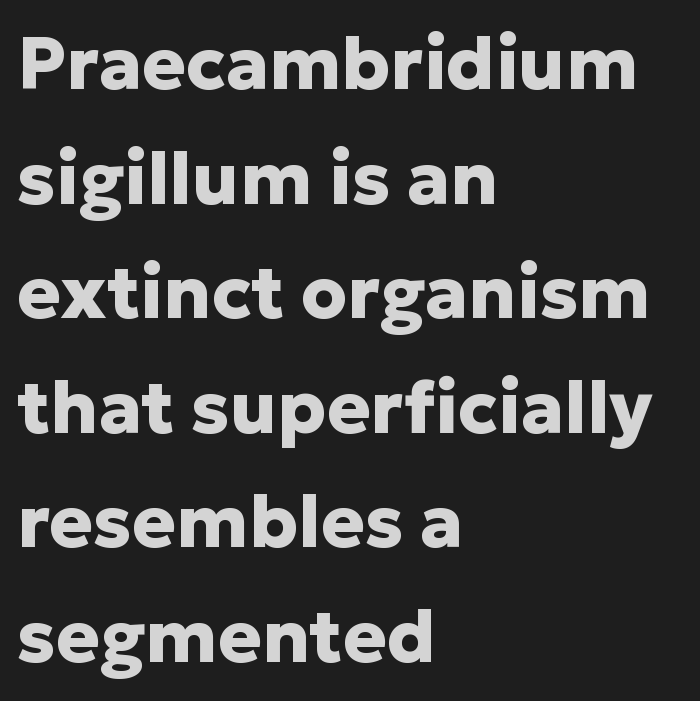
Q: Is the text bold? A: Yes.
Q: Is the text italic (slanted)? A: No, it is upright.
Q: Is the typeface a serif or a sans-serif typeface? A: Sans-serif.
Q: Is the text underlined? A: No.
Q: How is the paragraph aligned? A: Left-aligned.
Q: Is the spacing between letters normal or unusually wide? A: Normal.
Q: Is the spacing between lines tight, normal or loose? A: Normal.
Q: Width (condensed, normal, or wide)? A: Normal.
Q: Stroke contrast? A: Low.
Q: x-height? A: Medium.
Q: Monospaced? A: No.
